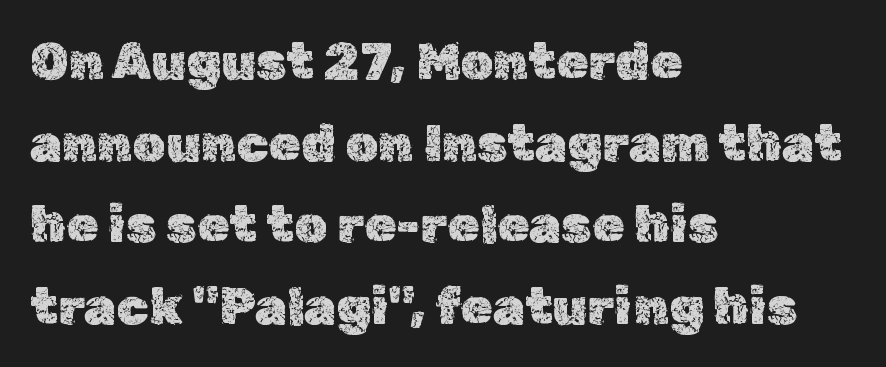
Is there much room between lines? A standard amount, neither cramped nor airy. It's the straight-up-and-down kind of type. Tracking here is standard; glyphs follow each other at the usual distance. Teacher's note: observe the even left margin — that is flush-left alignment. Clear beneath every line of the passage.
